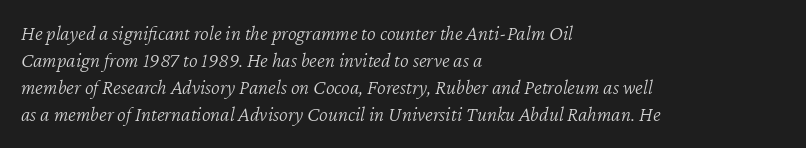
Students, note that the glyphs here touch the page at normal intervals. Reading down the block, your eye returns to a fixed left position each line. How would I describe the line gaps? Plain and ordinary. The specimen reads as italic at a glance. No extra ink here — the face is not bold. This rendering features lettering with no underline.
